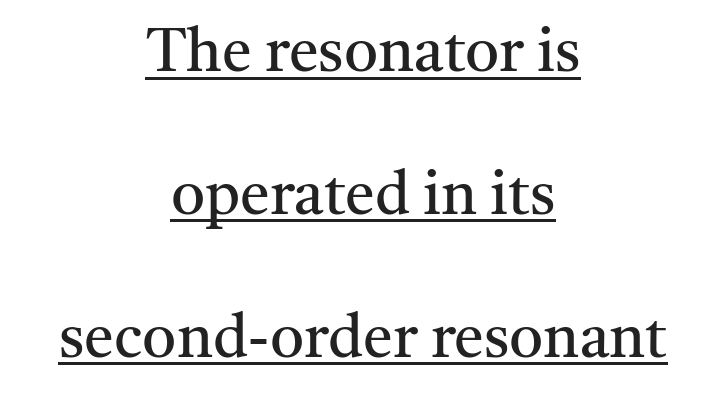
Nobody touched the tracking dial on this one. Horizontally, the lines are justified to the midpoint only. Here the designer chose a conventional face with non-uniform glyph widths. The typography opts for an upright posture over an oblique one.
